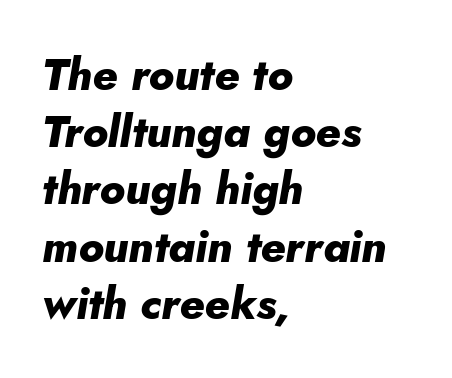
Heavy-handed strokes throughout: this text is bold. This sample has the flowing, uneven cadence of proportional lettering. The face used here has a pronounced slope to its letters. Letters rest on an invisible, unmarked baseline.
